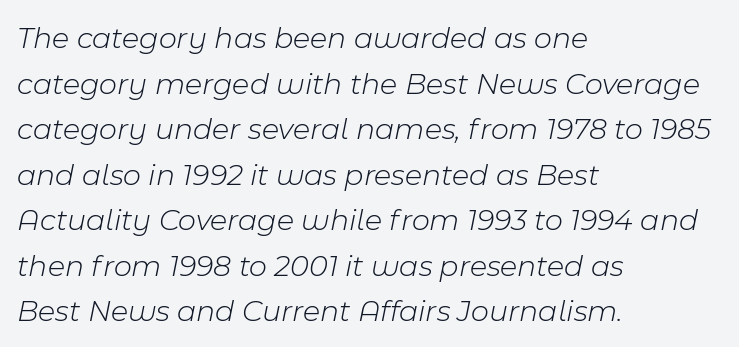
The image shows 31 px light type, italic (leaning right); set left-aligned, normal line spacing (1.47x), normal letter spacing, not underlined; low stroke contrast and a medium x-height.
